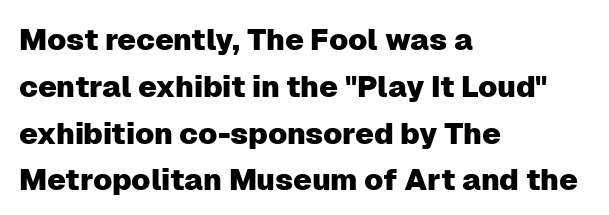
Q: Is the text italic (slanted)? A: No, it is upright.
Q: Is the typeface a serif or a sans-serif typeface? A: Sans-serif.
Q: Is the text underlined? A: No.
Q: How is the paragraph aligned? A: Left-aligned.
Q: Is the spacing between letters normal or unusually wide? A: Normal.
Q: Is the spacing between lines tight, normal or loose? A: Normal.
Q: Width (condensed, normal, or wide)? A: Normal.
Q: Stroke contrast? A: Low.
Q: x-height? A: Medium.
Q: Monospaced? A: No.
